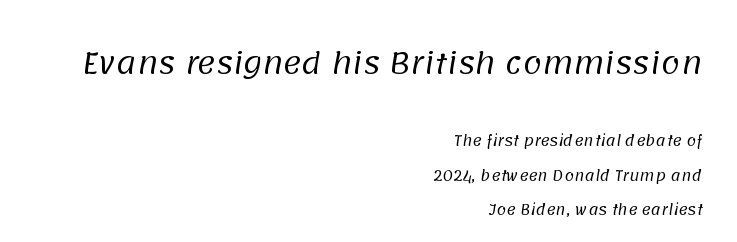
Q: Is the text bold? A: No.
Q: Is the typeface a serif or a sans-serif typeface? A: Sans-serif.
Q: Is the text underlined? A: No.
Q: How is the paragraph aligned? A: Right-aligned.
Q: Is the spacing between letters normal or unusually wide? A: Normal.
Q: Is the spacing between lines tight, normal or loose? A: Loose.
Q: Which block of text is set in a larger size, the first (top) or the second (bottom)? A: The first (top) one.
Q: Width (condensed, normal, or wide)? A: Normal.
Q: Stroke contrast? A: Low.
Q: x-height? A: Large.
Q: Monospaced? A: No.
